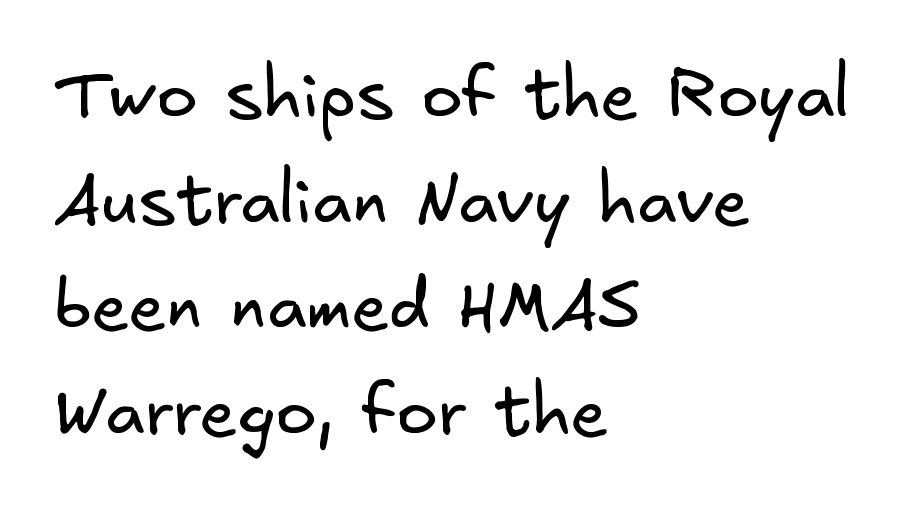
Q: Is the text bold? A: No.
Q: Is the typeface a serif or a sans-serif typeface? A: Sans-serif.
Q: Is the text underlined? A: No.
Q: How is the paragraph aligned? A: Left-aligned.
Q: Is the spacing between letters normal or unusually wide? A: Normal.
Q: Is the spacing between lines tight, normal or loose? A: Normal.
Q: Width (condensed, normal, or wide)? A: Normal.
Q: Stroke contrast? A: Low.
Q: x-height? A: Small.
